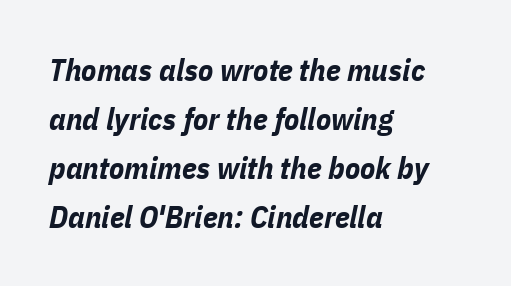
{"italic": "yes", "lean": "right", "slant_degrees": 11, "bold": "yes", "weight": "bold", "width": "condensed", "stroke_contrast": "low", "x_height": "medium", "monospaced": "no", "underline": "no", "align": "left", "line_spacing": "normal", "line_spacing_ratio": 1.58, "letter_spacing": "normal", "letter_spacing_em": 0.0, "glyph_px": 31}
